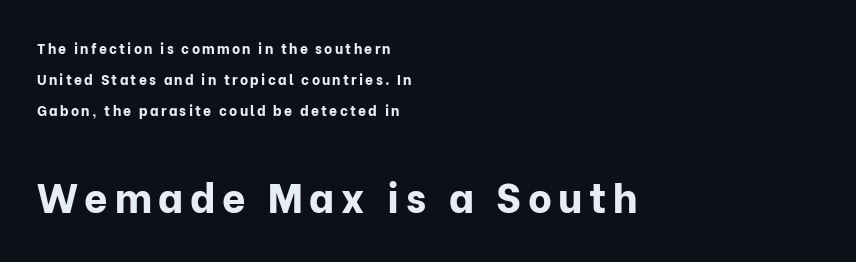
{"serif": "no", "italic": "no", "bold": "yes", "weight": "bold", "width": "normal", "stroke_contrast": "low", "x_height": "medium", "monospaced": "no", "underline": "no", "align": "left", "line_spacing": "loose", "line_spacing_ratio": 2.22, "larger_block": "second", "size_ratio": 2.93, "glyph_px": 41}
